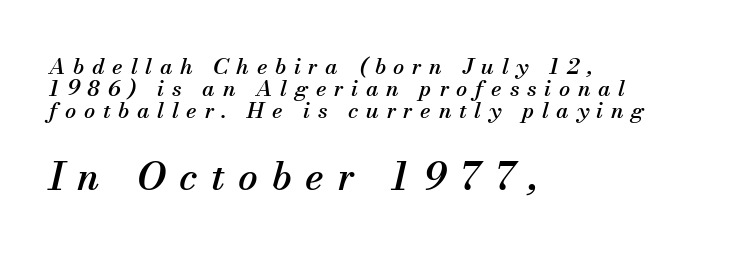
{"serif": "yes", "italic": "yes", "lean": "right", "slant_degrees": 13, "width": "normal", "stroke_contrast": "medium", "x_height": "small", "monospaced": "no", "underline": "no", "align": "left", "line_spacing": "tight", "line_spacing_ratio": 1.0, "letter_spacing": "wide", "letter_spacing_em": 0.35, "larger_block": "second", "size_ratio": 1.77, "glyph_px": 39}
